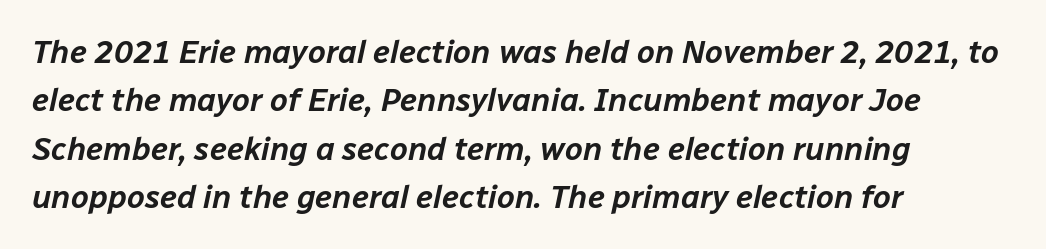
The rendering applies a slant to the glyphs. These lines are rendered in a variable-pitch font. The letterforms sit shoulder to shoulder at normal distance. Has an underline been added? It has not.
